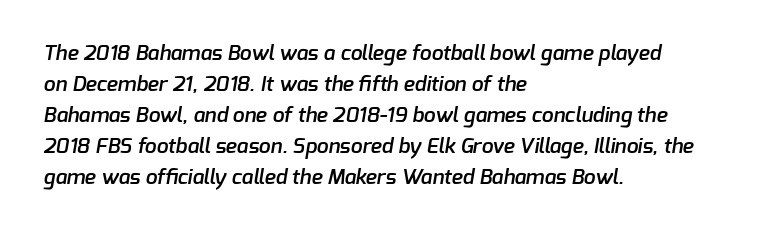
{"bold": "semi", "underline": "no", "align": "left", "line_spacing": "normal", "line_spacing_ratio": 1.48, "letter_spacing": "normal", "letter_spacing_em": 0.0, "glyph_px": 21}
